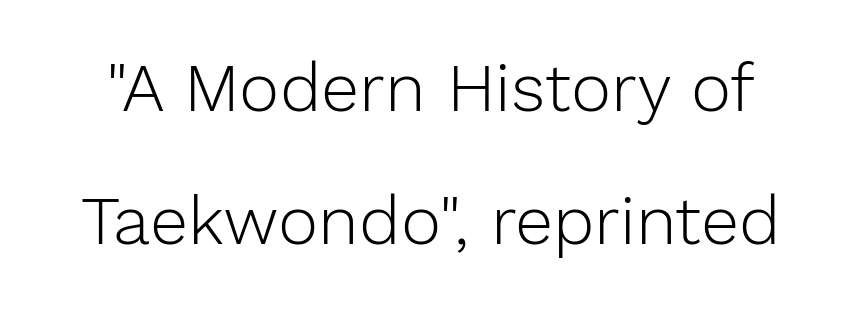
No extra ink here — the face is not bold. What kind of face is this? One without serifs — a sans. The rendering keeps characters at their native spacing. This rendering features lettering with no underline. Is this a fixed-width face? No — the glyphs have proportional, varying widths. Horizontal bands of white between lines are thick stripes.
